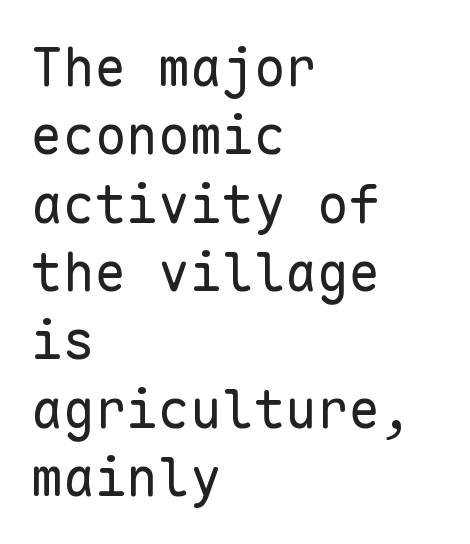
Q: Is the text bold? A: No.
Q: Is the text italic (slanted)? A: No, it is upright.
Q: Is the typeface a serif or a sans-serif typeface? A: Sans-serif.
Q: Is the text underlined? A: No.
Q: How is the paragraph aligned? A: Left-aligned.
Q: Is the spacing between letters normal or unusually wide? A: Normal.
Q: Is the spacing between lines tight, normal or loose? A: Normal.
Q: Width (condensed, normal, or wide)? A: Normal.
Q: Stroke contrast? A: Low.
Q: x-height? A: Medium.
Q: Monospaced? A: Yes.
